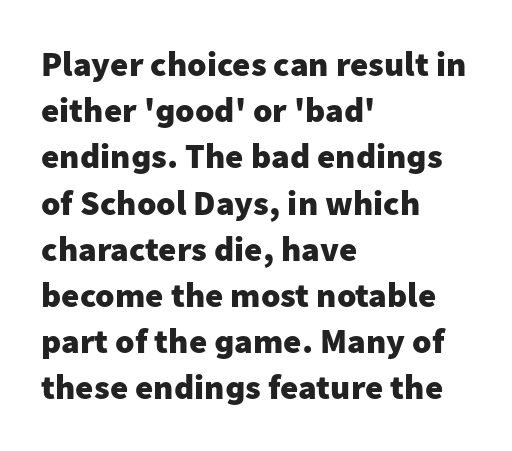
Bare-footed words on every line. Plenty of ink on the page — the face is bold. Does the type have serifs? No, each stem ends abruptly. Ascenders rise straight up at ninety degrees.
